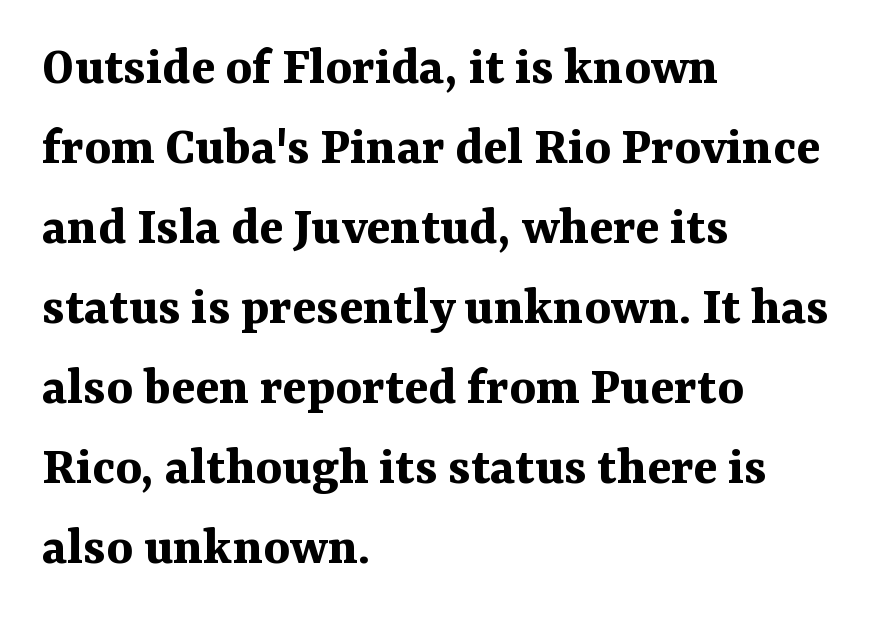
{"serif": "yes", "italic": "no", "bold": "yes", "weight": "bold", "width": "normal", "stroke_contrast": "medium", "x_height": "medium", "monospaced": "no", "underline": "no", "align": "left", "line_spacing": "normal", "line_spacing_ratio": 1.43, "letter_spacing": "normal", "letter_spacing_em": 0.0, "glyph_px": 56}
